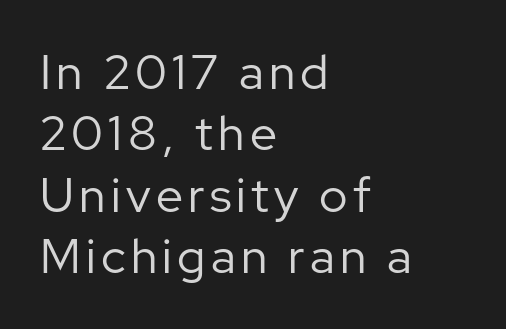
{"serif": "no", "italic": "no", "bold": "no", "weight": "regular", "width": "normal", "stroke_contrast": "low", "x_height": "medium", "monospaced": "no", "underline": "no", "align": "left", "line_spacing": "normal", "line_spacing_ratio": 1.28, "glyph_px": 48}
